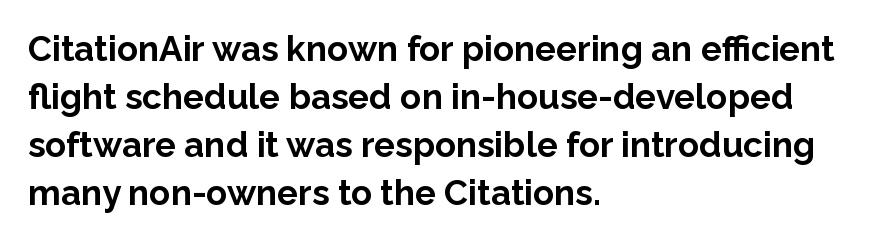
The image shows 35 px bold sans-serif type, upright; set left-aligned, normal line spacing (1.37x), normal letter spacing, not underlined; low stroke contrast and a medium x-height.
